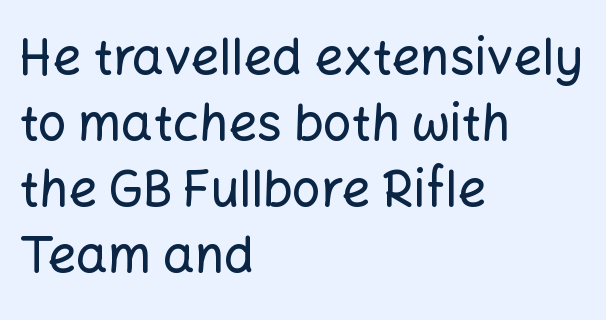
The image shows 50 px sans-serif type, upright; set left-aligned, normal line spacing (1.32x), normal letter spacing, not underlined; low stroke contrast and a medium x-height.
